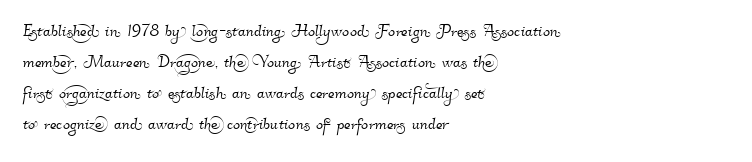
Rule under the text: the space is simply empty. Nobody touched the tracking dial on this one. Successive baselines arrive at the customary interval. Caption: multi-line text, flush left, ragged right.
